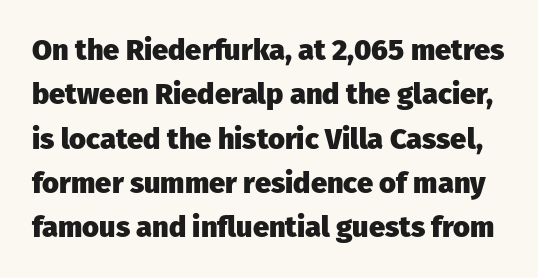
The image shows 29 px heavy sans-serif type, upright; set normal line spacing (1.53x), normal letter spacing, not underlined; low stroke contrast and a medium x-height.
